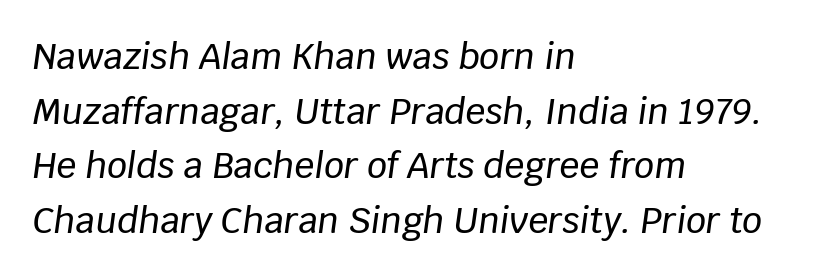
Nobody touched the tracking dial on this one. Bare-footed words on every line. Each letter keeps its own natural width here, so spacing adapts to shape. All the whitespace from short lines collects on the right.
